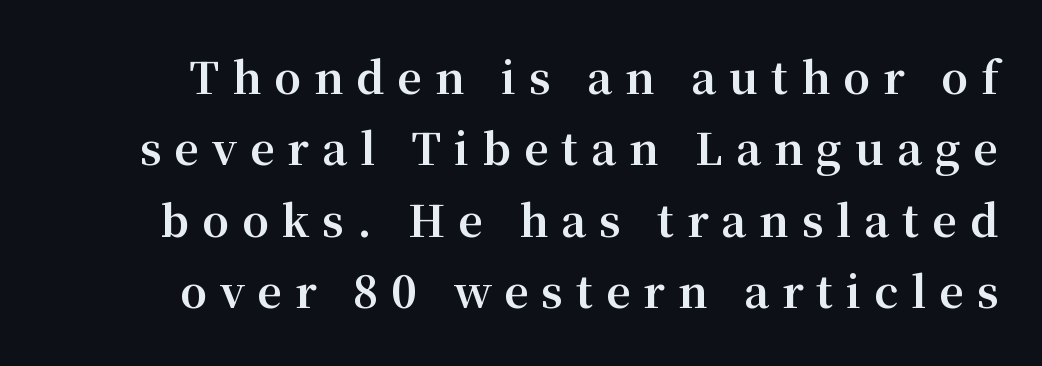
Q: Is the text bold? A: Yes.
Q: Is the text italic (slanted)? A: No, it is upright.
Q: Is the typeface a serif or a sans-serif typeface? A: Serif.
Q: Is the text underlined? A: No.
Q: Is the spacing between letters normal or unusually wide? A: Unusually wide.
Q: Is the spacing between lines tight, normal or loose? A: Normal.
Q: Width (condensed, normal, or wide)? A: Normal.
Q: Stroke contrast? A: Medium.
Q: x-height? A: Medium.
Q: Monospaced? A: No.
